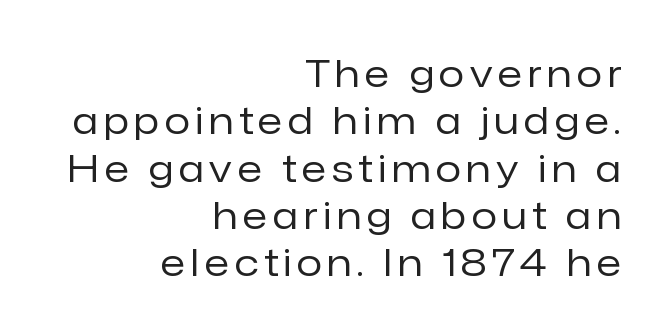
The image shows 37 px regular-weight sans-serif type, upright; set right-aligned, normal line spacing (1.28x), not underlined; low stroke contrast and a medium x-height.
